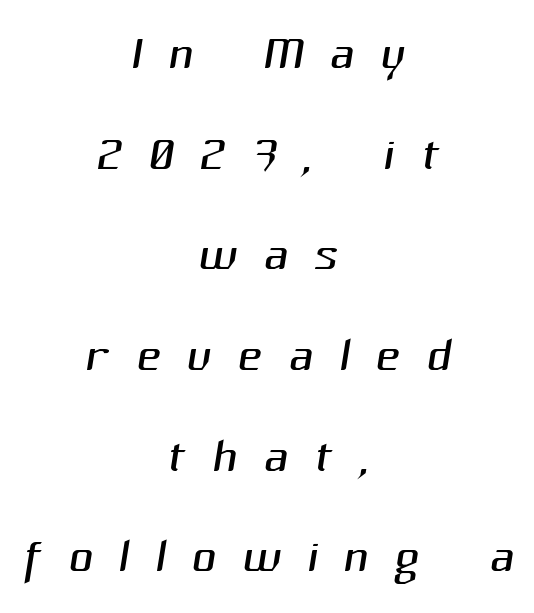
Think of a printed novel: that variable character pitch is what you see here. The zone under the glyphs is completely vacant. Heaviness? Minimal to ordinary, like unemphasized prose. Someone cranked the tracking dial way up on this one. Nothing sits at the stroke ends, so this counts as sans-serif.
